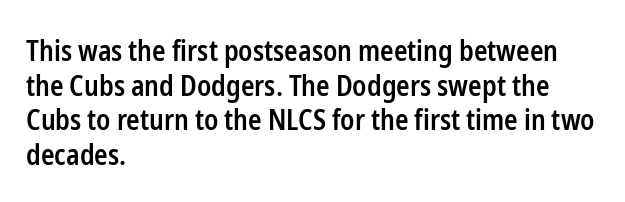
The letters carry no serifs — their stems end cleanly without finishing strokes. The passage shown is semibold, sitting just below true bold. Varying glyph widths throughout — classic text-font behaviour. Check under the words: just untouched page. The compositor pushed each line to the left boundary. This is roman type, the default non-slanted kind.
